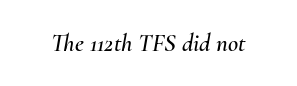
The image shows 25 px text type, italic (leaning right); set normal letter spacing, not underlined.
